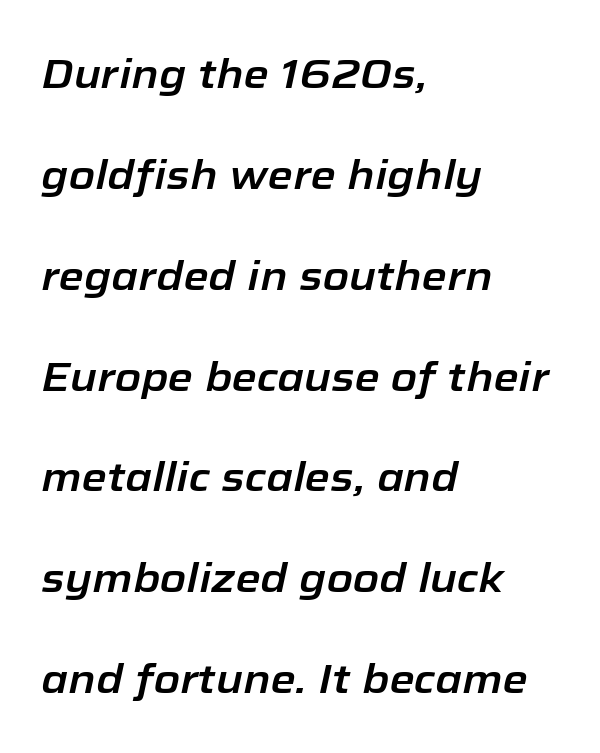
Q: Is the text italic (slanted)? A: Yes, it leans right by about 12 degrees.
Q: Is the text underlined? A: No.
Q: How is the paragraph aligned? A: Left-aligned.
Q: Is the spacing between letters normal or unusually wide? A: Normal.
Q: Is the spacing between lines tight, normal or loose? A: Loose.
Q: Width (condensed, normal, or wide)? A: Normal.
Q: Stroke contrast? A: Low.
Q: x-height? A: Medium.
Q: Monospaced? A: No.
